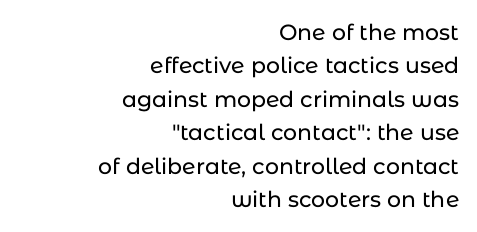
Notice how the passage keeps a crisp vertical edge on the right only. The type sits square on the baseline with zero lean. Leading matches the norm, producing a regular column. The line texture is even and compact thanks to regular tracking. The zone under the glyphs is completely vacant.
